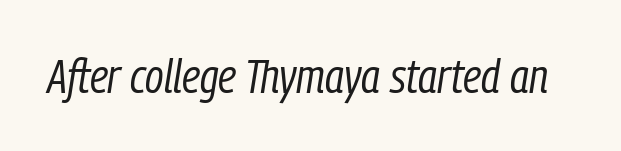
Q: Is the text bold? A: No.
Q: Is the text italic (slanted)? A: Yes, it leans right by about 9 degrees.
Q: Is the text underlined? A: No.
Q: Is the spacing between letters normal or unusually wide? A: Normal.
Q: Width (condensed, normal, or wide)? A: Condensed.
Q: Stroke contrast? A: Low.
Q: x-height? A: Medium.
Q: Monospaced? A: No.
